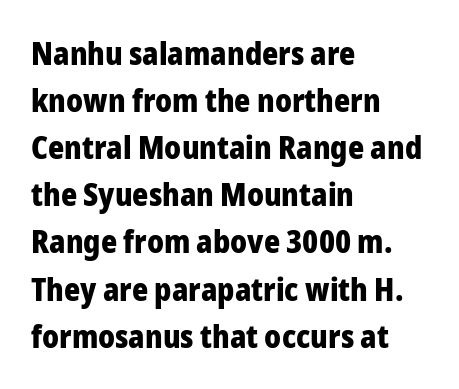
Varying glyph widths throughout — classic text-font behaviour. The typesetting leans heavy: a genuine bold. Regarding serifs, this sample does without them. Style check: upright.
